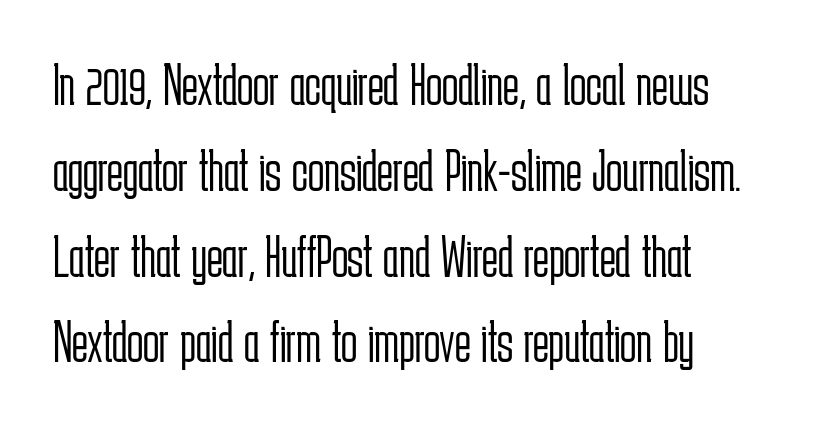
In terms of leading, this rendering sits right in the middle. Caption: multi-line text, flush left, ragged right. This sample has the flowing, uneven cadence of proportional lettering. Regarding serifs, this sample does without them. The strokes carry an ordinary text weight at most.
